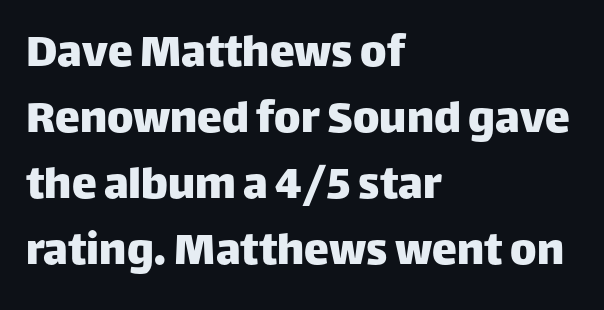
The image shows 50 px sans-serif type, upright; set left-aligned, normal line spacing (1.32x), normal letter spacing, not underlined; low stroke contrast and a large x-height.
